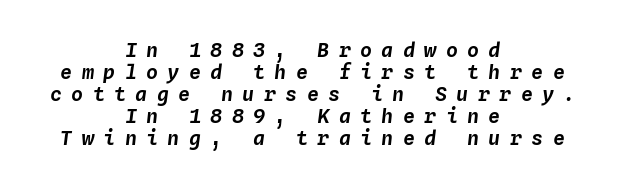
Q: Is the text italic (slanted)? A: Yes, it leans right by about 4 degrees.
Q: Is the text underlined? A: No.
Q: How is the paragraph aligned? A: Centered.
Q: Is the spacing between letters normal or unusually wide? A: Unusually wide.
Q: Is the spacing between lines tight, normal or loose? A: Tight.
